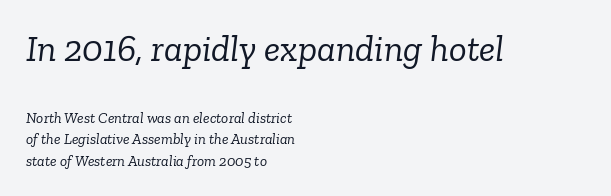
Q: Is the text bold? A: No.
Q: Is the text italic (slanted)? A: Yes, it leans right by about 6 degrees.
Q: Is the typeface a serif or a sans-serif typeface? A: Serif.
Q: Is the text underlined? A: No.
Q: How is the paragraph aligned? A: Left-aligned.
Q: Is the spacing between letters normal or unusually wide? A: Normal.
Q: Is the spacing between lines tight, normal or loose? A: Normal.
Q: Which block of text is set in a larger size, the first (top) or the second (bottom)? A: The first (top) one.
Q: Width (condensed, normal, or wide)? A: Normal.
Q: Stroke contrast? A: Low.
Q: x-height? A: Medium.
Q: Monospaced? A: No.
